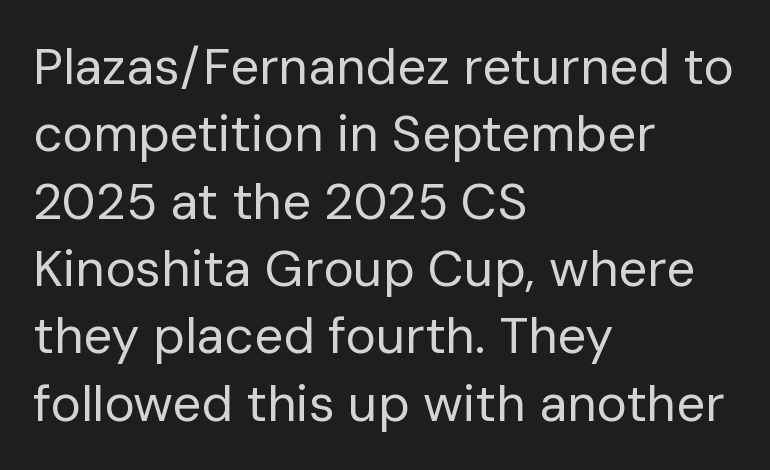
The image shows 51 px regular-weight sans-serif type, upright; set left-aligned, normal line spacing (1.32x), normal letter spacing, not underlined; low stroke contrast and a medium x-height.
